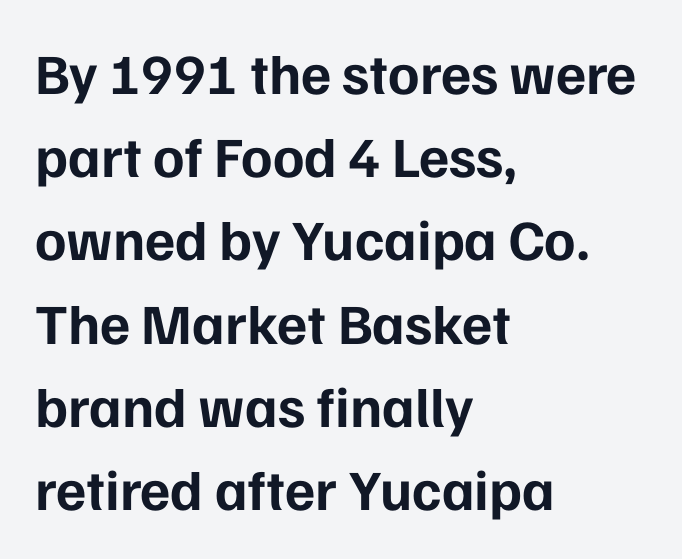
Q: Is the text bold? A: Yes.
Q: Is the text italic (slanted)? A: No, it is upright.
Q: Is the typeface a serif or a sans-serif typeface? A: Sans-serif.
Q: Is the text underlined? A: No.
Q: How is the paragraph aligned? A: Left-aligned.
Q: Is the spacing between letters normal or unusually wide? A: Normal.
Q: Is the spacing between lines tight, normal or loose? A: Normal.
Q: Width (condensed, normal, or wide)? A: Normal.
Q: Stroke contrast? A: Low.
Q: x-height? A: Medium.
Q: Monospaced? A: No.
